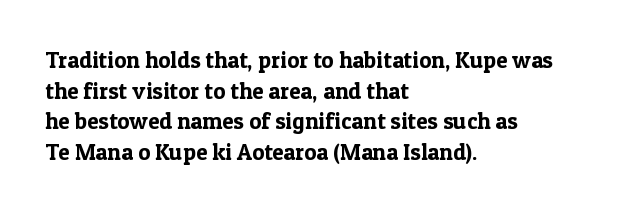
Q: Is the text italic (slanted)? A: No, it is upright.
Q: Is the text underlined? A: No.
Q: How is the paragraph aligned? A: Left-aligned.
Q: Is the spacing between letters normal or unusually wide? A: Normal.
Q: Is the spacing between lines tight, normal or loose? A: Normal.
